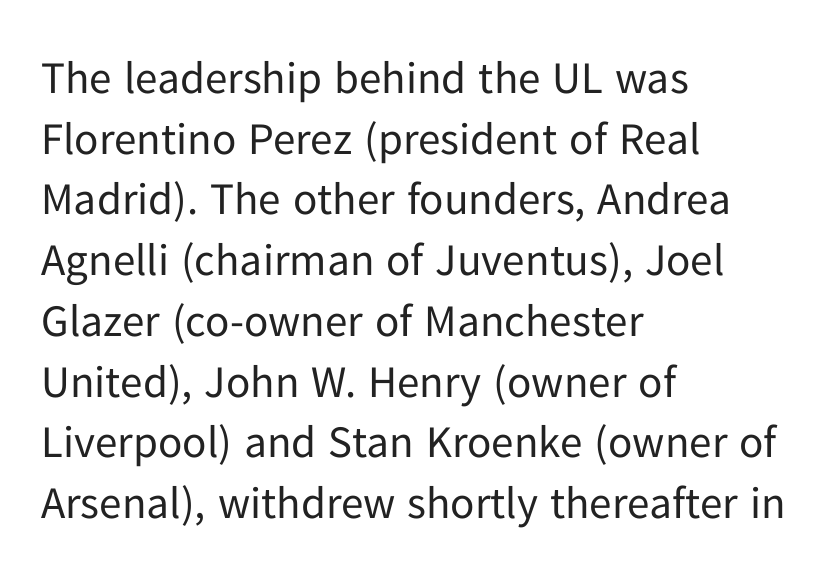
Character widths vary here, with narrow letters taking less room than wide ones. The passage shown has conventional tracking throughout. If you drew a ruler down the left edge, every line would touch it. In terms of leading, this rendering sits right in the middle.
